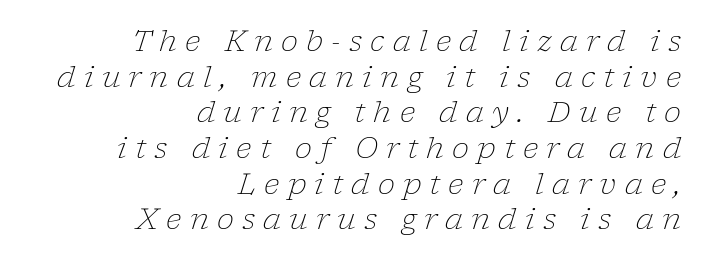
{"serif": "yes", "italic": "yes", "lean": "right", "slant_degrees": 17, "bold": "no", "weight": "light", "width": "normal", "stroke_contrast": "low", "x_height": "medium", "monospaced": "no", "underline": "no", "align": "right", "line_spacing_ratio": 1.23, "letter_spacing": "wide", "letter_spacing_em": 0.28, "glyph_px": 29}
